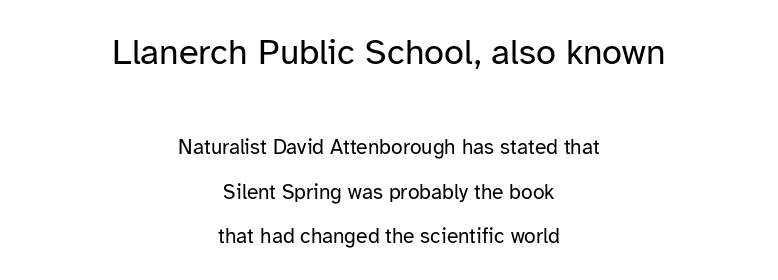
The image shows 36 px regular-weight sans-serif type, upright; set centered, loose line spacing (2.12x), normal letter spacing, not underlined; the first (top) block is 1.71x larger; low stroke contrast and a medium x-height.
